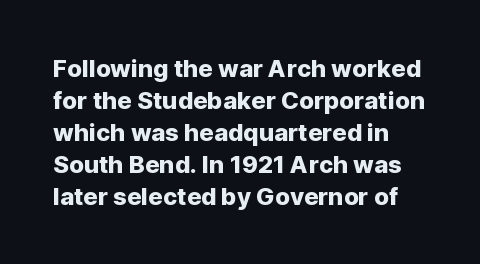
The image shows 24 px text type, upright; set left-aligned, normal line spacing (1.33x), normal letter spacing, not underlined.
